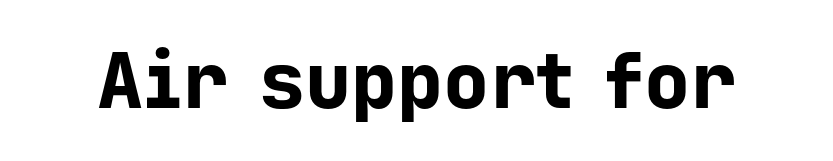
The image shows 77 px bold sans-serif type, upright, monospaced; set normal letter spacing, not underlined; low stroke contrast and a medium x-height.
